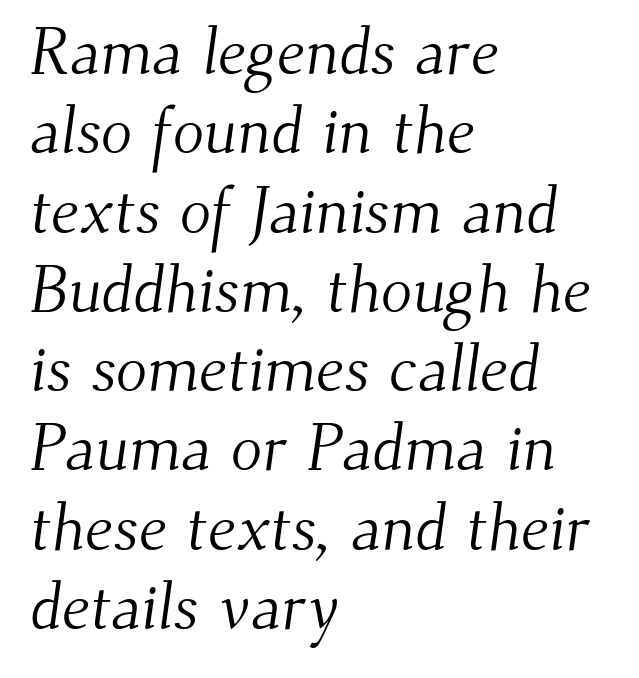
Q: Is the text bold? A: No.
Q: Is the typeface a serif or a sans-serif typeface? A: Serif.
Q: Is the text underlined? A: No.
Q: How is the paragraph aligned? A: Left-aligned.
Q: Is the spacing between letters normal or unusually wide? A: Normal.
Q: Width (condensed, normal, or wide)? A: Normal.
Q: Stroke contrast? A: Medium.
Q: x-height? A: Small.
Q: Monospaced? A: No.
